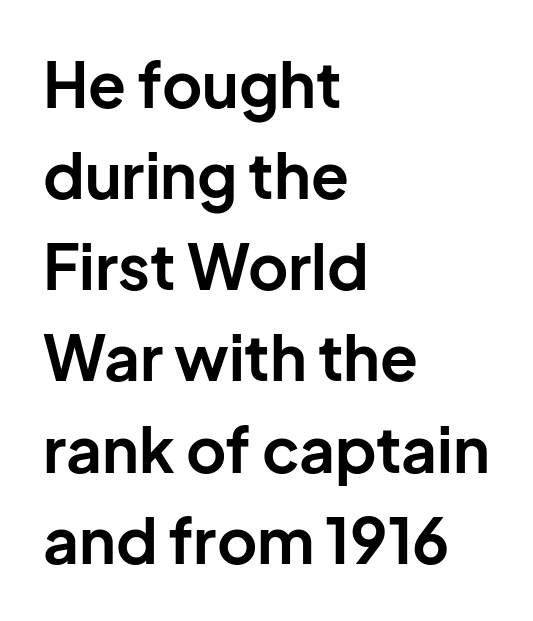
The image shows 62 px bold sans-serif type, upright; set left-aligned, normal line spacing (1.47x), normal letter spacing, not underlined; low stroke contrast and a medium x-height.
